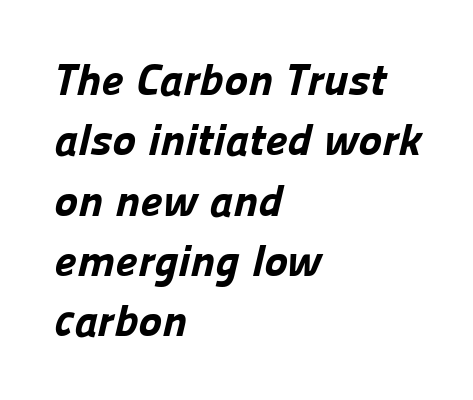
Notice how thick the strokes are: this is what a full bold looks like. The letters sit at their default tracking, neither squeezed nor spread. The letters advance in unequal steps, a hallmark of proportional type. A classic flush-left, rag-right setting is used for this passage. Underlining? Definitely not there. These lines are composed in type without serifs.
